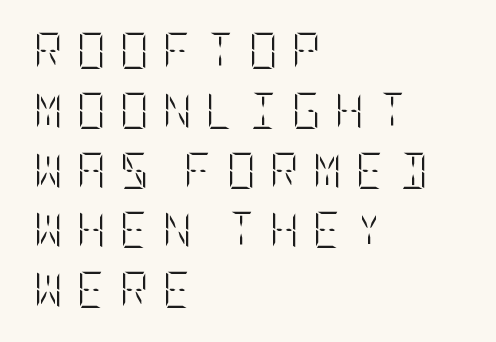
The image shows 36 px light, condensed type, upright; set left-aligned, normal line spacing (1.66x), unusually wide letter spacing (+0.38 em), not underlined; low stroke contrast and a large x-height.
